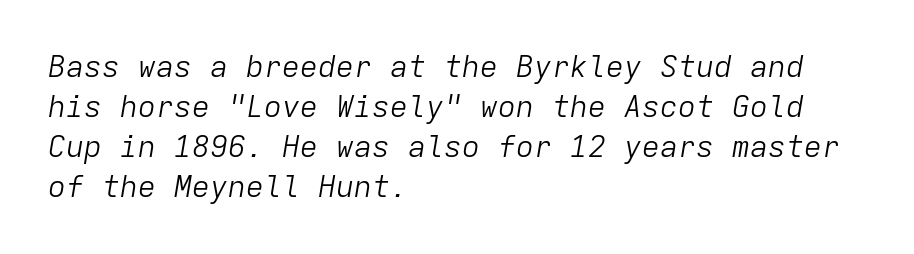
{"italic": "yes", "lean": "right", "slant_degrees": 9, "bold": "no", "weight": "light", "width": "normal", "stroke_contrast": "low", "x_height": "medium", "monospaced": "yes", "underline": "no", "align": "left", "line_spacing": "normal", "line_spacing_ratio": 1.33, "letter_spacing": "normal", "letter_spacing_em": 0.0, "glyph_px": 30}
